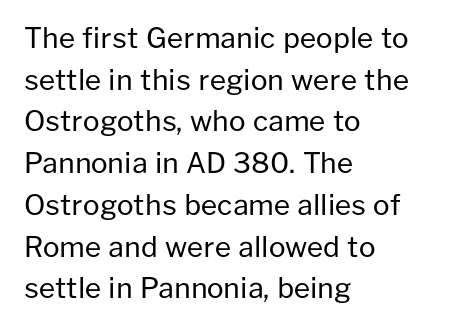
Q: Is the text bold? A: No.
Q: Is the text italic (slanted)? A: No, it is upright.
Q: Is the typeface a serif or a sans-serif typeface? A: Sans-serif.
Q: Is the text underlined? A: No.
Q: How is the paragraph aligned? A: Left-aligned.
Q: Is the spacing between letters normal or unusually wide? A: Normal.
Q: Is the spacing between lines tight, normal or loose? A: Normal.
Q: Width (condensed, normal, or wide)? A: Normal.
Q: Stroke contrast? A: Low.
Q: x-height? A: Medium.
Q: Monospaced? A: No.
